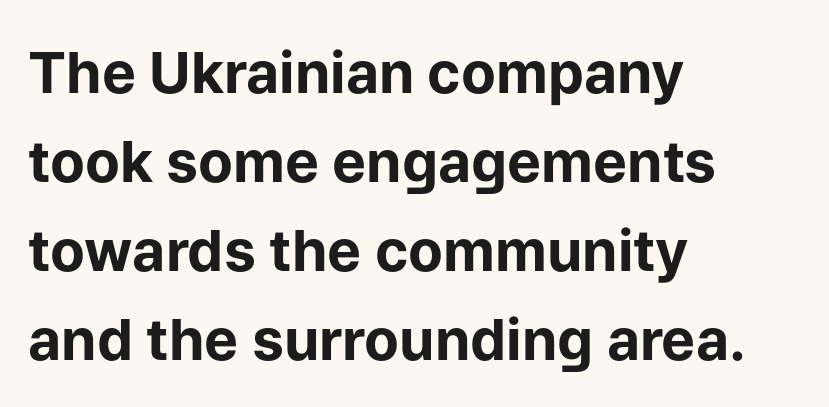
The image shows 57 px bold sans-serif type, upright; set left-aligned, normal line spacing (1.56x), normal letter spacing, not underlined; low stroke contrast and a medium x-height.
